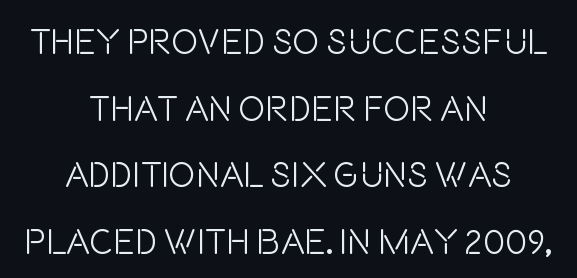
{"serif": "no", "italic": "no", "bold": "no", "weight": "light", "width": "condensed", "stroke_contrast": "low", "x_height": "large", "monospaced": "no", "underline": "no", "align": "center", "line_spacing_ratio": 1.85, "letter_spacing": "normal", "letter_spacing_em": 0.0, "glyph_px": 36}
